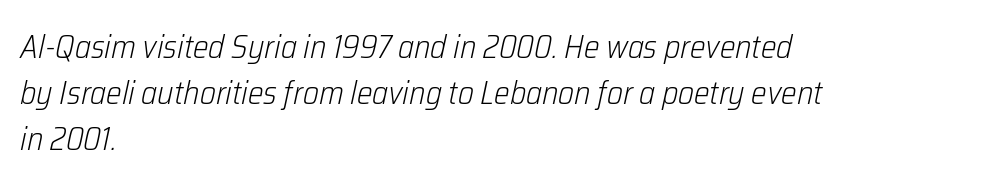
The image shows 33 px light, condensed type, italic (leaning right); set left-aligned, normal line spacing (1.39x), normal letter spacing, not underlined; low stroke contrast and a medium x-height.
